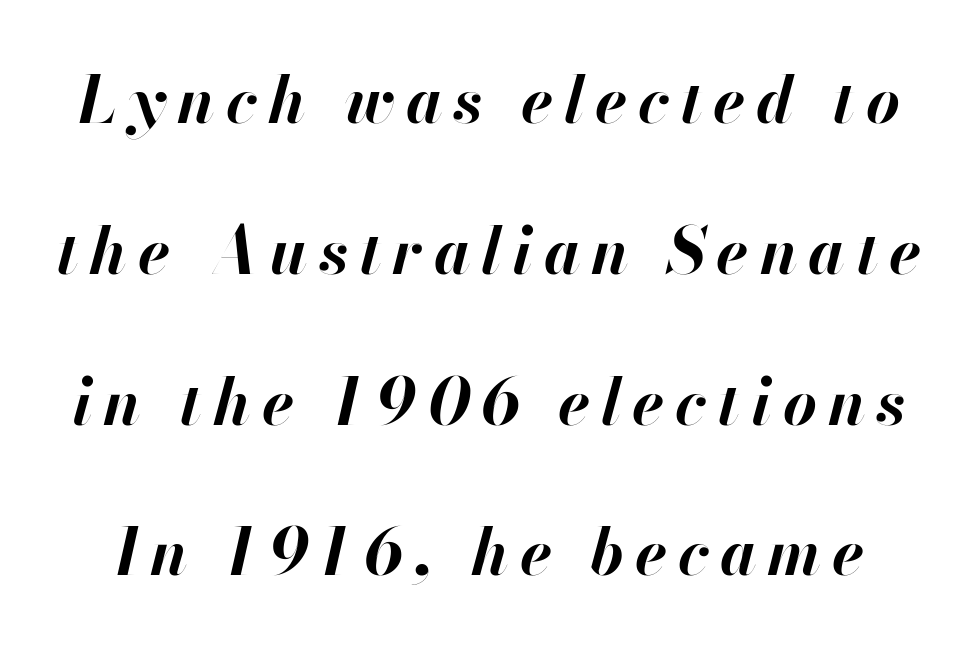
The image shows 65 px bold type, italic (leaning right); set loose line spacing (2.32x), not underlined; high stroke contrast and a small x-height.
